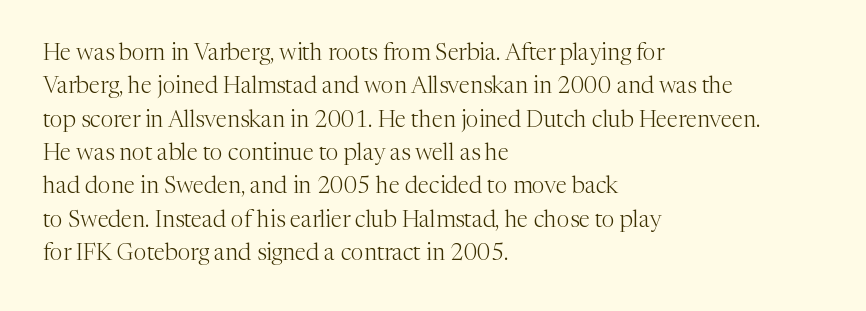
{"italic": "no", "bold": "no", "underline": "no", "align": "left", "line_spacing": "normal", "line_spacing_ratio": 1.45, "letter_spacing": "normal", "letter_spacing_em": 0.0, "glyph_px": 23}
